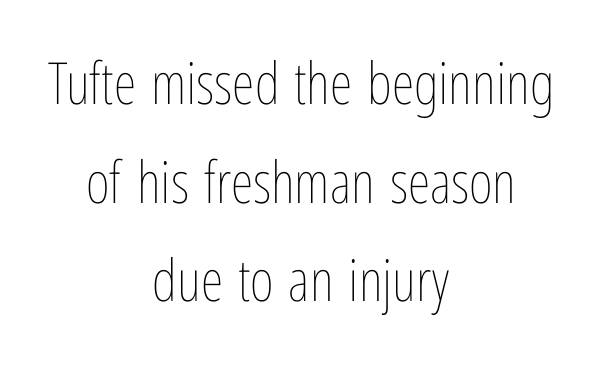
Q: Is the text bold? A: No.
Q: Is the text italic (slanted)? A: No, it is upright.
Q: Is the text underlined? A: No.
Q: How is the paragraph aligned? A: Centered.
Q: Is the spacing between letters normal or unusually wide? A: Normal.
Q: Is the spacing between lines tight, normal or loose? A: Normal.
Q: Width (condensed, normal, or wide)? A: Condensed.
Q: Stroke contrast? A: Low.
Q: x-height? A: Medium.
Q: Monospaced? A: No.
